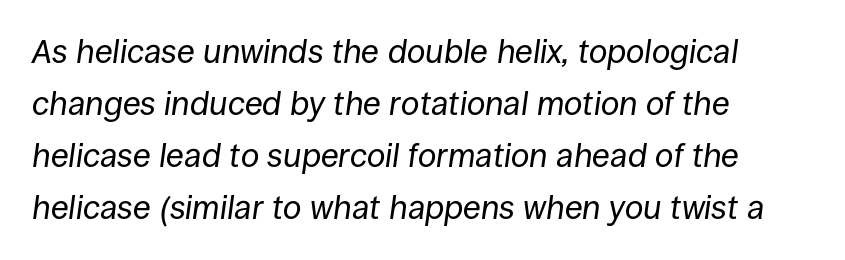
Q: Is the text bold? A: No.
Q: Is the text italic (slanted)? A: Yes, it leans right by about 8 degrees.
Q: Is the text underlined? A: No.
Q: How is the paragraph aligned? A: Left-aligned.
Q: Is the spacing between letters normal or unusually wide? A: Normal.
Q: Is the spacing between lines tight, normal or loose? A: Normal.
Q: Width (condensed, normal, or wide)? A: Normal.
Q: Stroke contrast? A: Low.
Q: x-height? A: Large.
Q: Monospaced? A: No.
